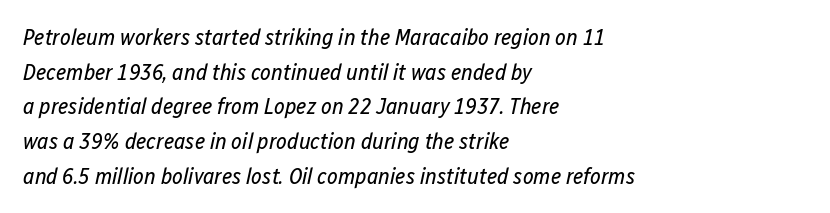
{"italic": "yes", "lean": "right", "slant_degrees": 12, "bold": "no", "underline": "no", "align": "left", "line_spacing": "normal", "line_spacing_ratio": 1.51, "letter_spacing": "normal", "letter_spacing_em": 0.0, "glyph_px": 23}
